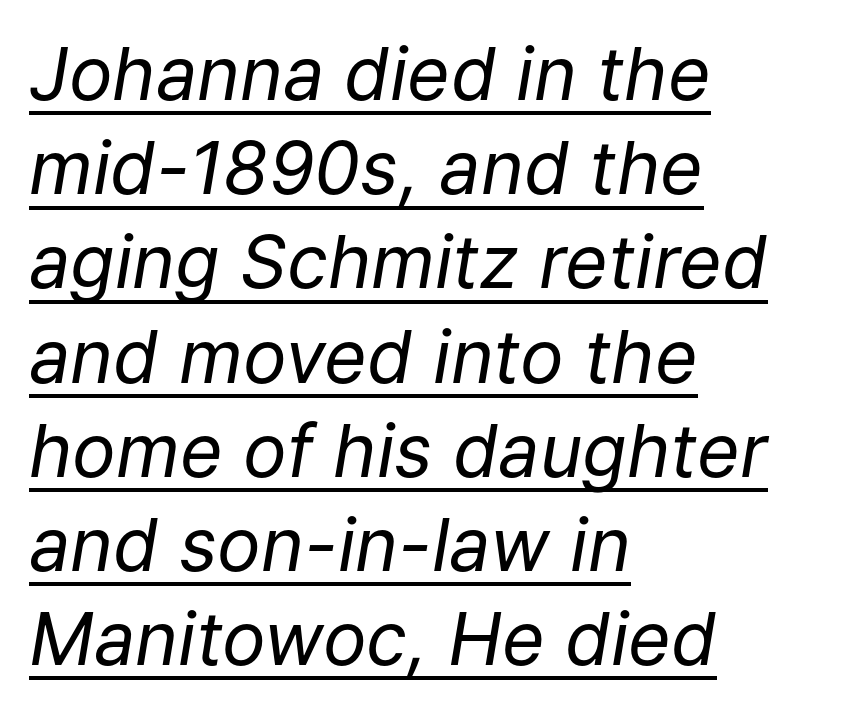
Q: Is the text bold? A: No.
Q: Is the text italic (slanted)? A: Yes, it leans right by about 9 degrees.
Q: Is the text underlined? A: Yes.
Q: How is the paragraph aligned? A: Left-aligned.
Q: Is the spacing between letters normal or unusually wide? A: Normal.
Q: Is the spacing between lines tight, normal or loose? A: Normal.
Q: Width (condensed, normal, or wide)? A: Normal.
Q: Stroke contrast? A: Low.
Q: x-height? A: Medium.
Q: Monospaced? A: No.
